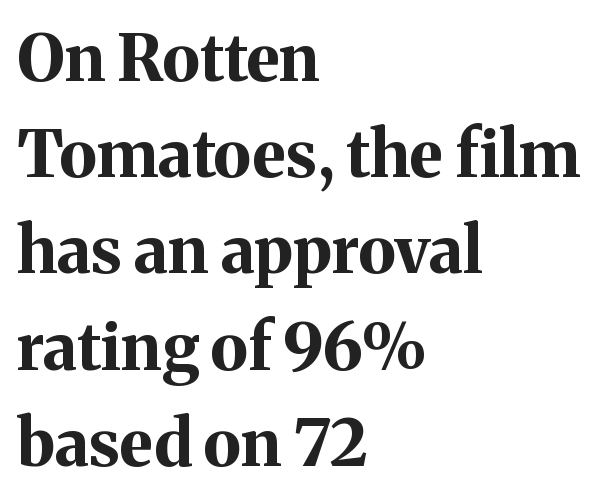
Q: Is the text bold? A: Yes.
Q: Is the text italic (slanted)? A: No, it is upright.
Q: Is the typeface a serif or a sans-serif typeface? A: Serif.
Q: Is the text underlined? A: No.
Q: How is the paragraph aligned? A: Left-aligned.
Q: Is the spacing between letters normal or unusually wide? A: Normal.
Q: Is the spacing between lines tight, normal or loose? A: Normal.
Q: Width (condensed, normal, or wide)? A: Normal.
Q: Stroke contrast? A: Medium.
Q: x-height? A: Medium.
Q: Monospaced? A: No.
